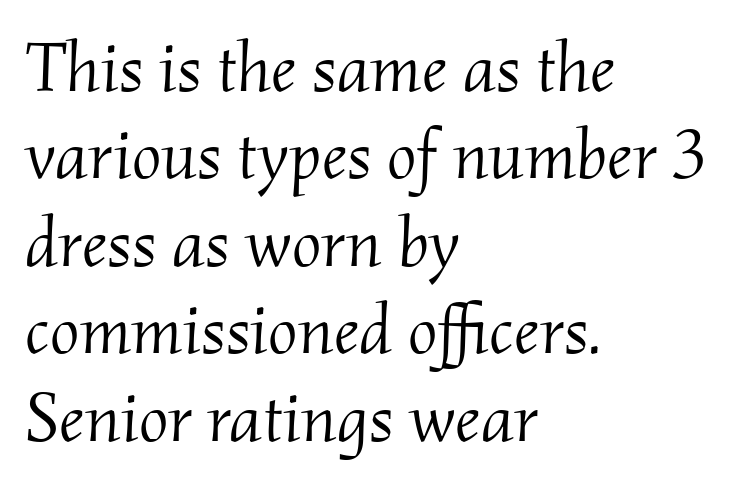
The image shows 70 px light serif type, italic (leaning right); set left-aligned, normal line spacing (1.25x), normal letter spacing, not underlined; medium stroke contrast and a small x-height.
